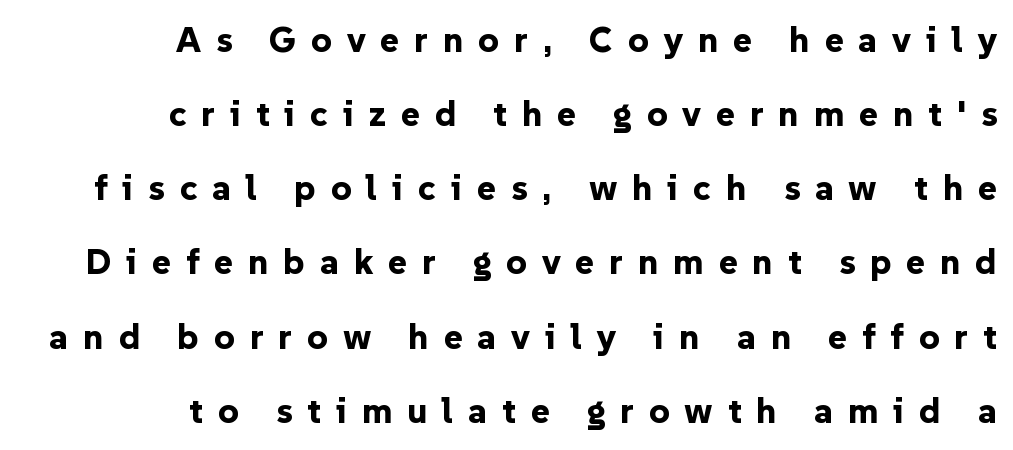
The image shows 36 px bold sans-serif type, upright; set right-aligned, loose line spacing (2.06x), unusually wide letter spacing (+0.41 em), not underlined; low stroke contrast and a medium x-height.
